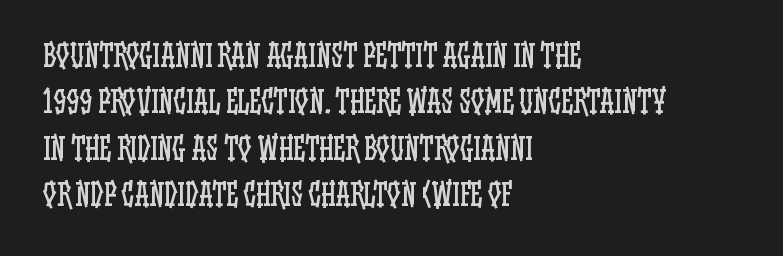
The image shows 30 px regular-weight, condensed type, upright; set left-aligned, normal line spacing (1.55x), normal letter spacing, not underlined; low stroke contrast and a large x-height.
